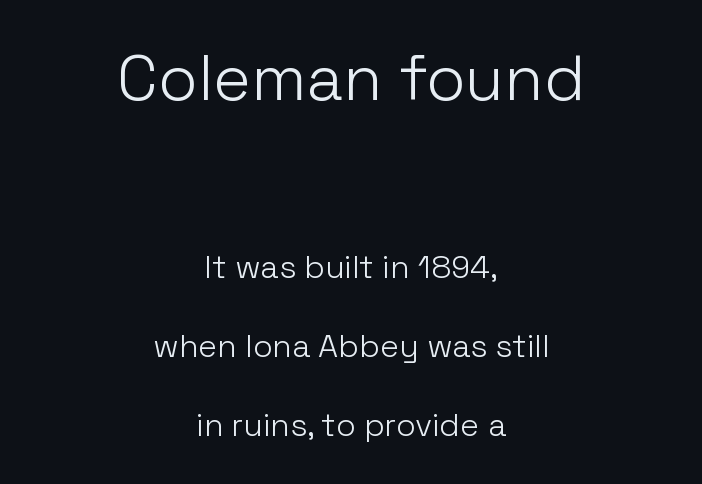
The space directly below the letters is spotless. Ink coverage per letter is moderate at most. How would I describe the line gaps? Wide and relaxed. Every character sits straight up, as roman type does.
